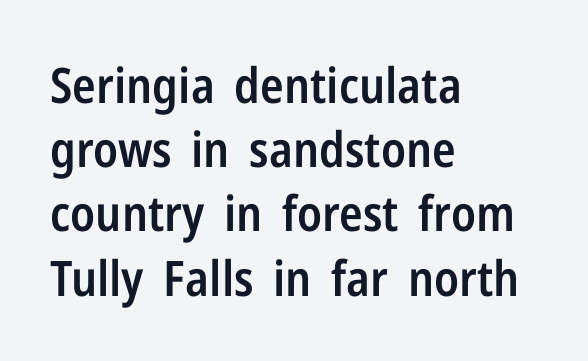
{"serif": "no", "italic": "no", "bold": "semi", "weight": "semibold", "width": "condensed", "stroke_contrast": "low", "x_height": "medium", "monospaced": "no", "underline": "no", "align": "left", "line_spacing": "normal", "line_spacing_ratio": 1.31, "letter_spacing": "normal", "letter_spacing_em": 0.0, "glyph_px": 49}
